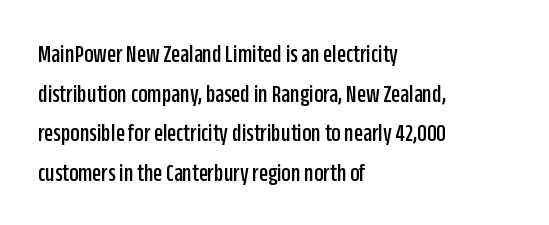
{"italic": "no", "underline": "no", "align": "left", "line_spacing": "normal", "line_spacing_ratio": 1.52, "letter_spacing": "normal", "letter_spacing_em": 0.0, "glyph_px": 26}
